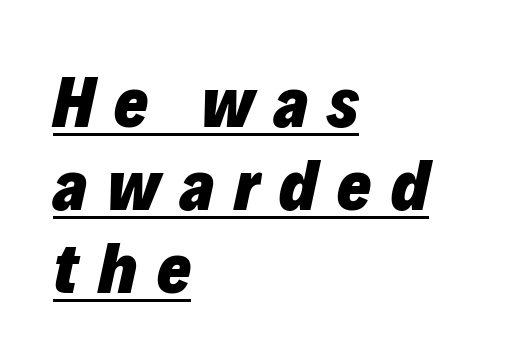
The image shows 73 px heavy type, italic (leaning right); set left-aligned, tight line spacing (1.14x), unusually wide letter spacing (+0.27 em), underlined; low stroke contrast and a medium x-height.
